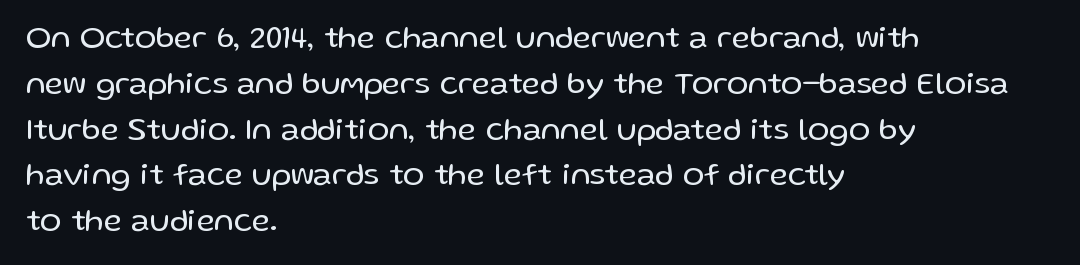
The image shows 32 px regular-weight sans-serif type, upright; set left-aligned, normal line spacing (1.43x), normal letter spacing, not underlined; low stroke contrast and a medium x-height.
